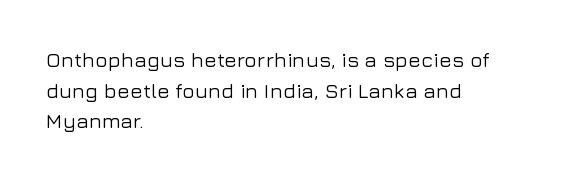
Style check: upright. Quick note: interline space is typical. This sample uses plain, unmodified letter spacing. In CSS terms this would be text-align: left.
